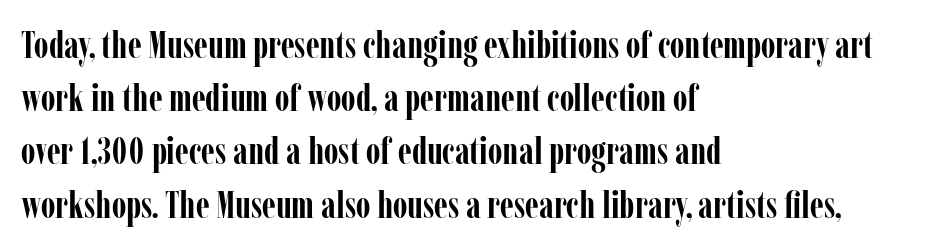
Varying glyph widths throughout — classic text-font behaviour. The line-height multiplier appears to be the usual default. Type without underlining. Compared with a centered layout, this one pins lines to the left instead.
